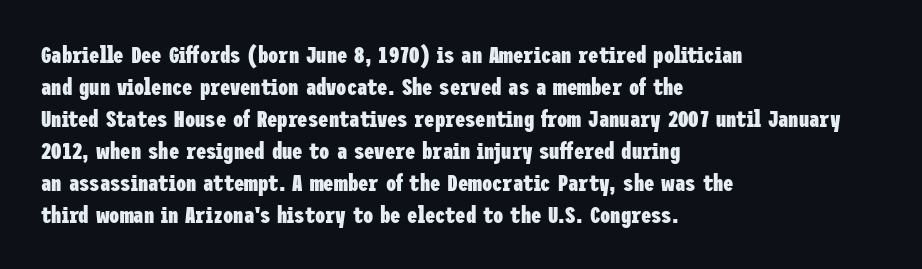
The image shows 23 px bold type, upright; set left-aligned, normal line spacing (1.39x), normal letter spacing, not underlined.
